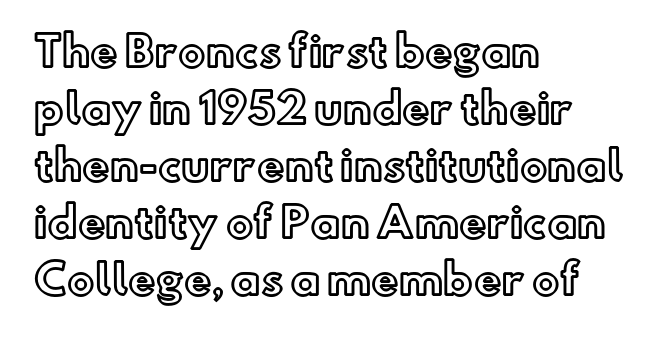
The image shows 41 px text type, upright; set left-aligned, normal line spacing (1.39x), normal letter spacing, not underlined; a small x-height.
